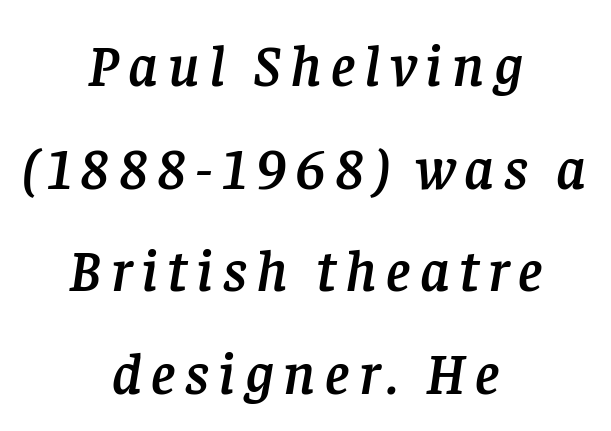
The image shows 59 px serif type, italic (leaning right); set centered, line spacing 1.74x, not underlined; low stroke contrast and a large x-height.
